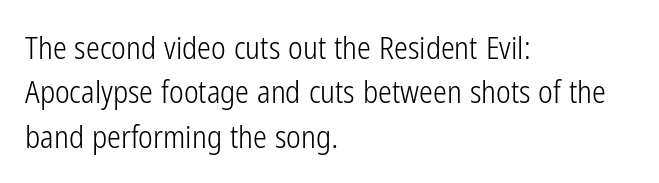
The image shows 31 px light, condensed sans-serif type, upright; set left-aligned, normal line spacing (1.43x), normal letter spacing, not underlined; low stroke contrast and a medium x-height.
